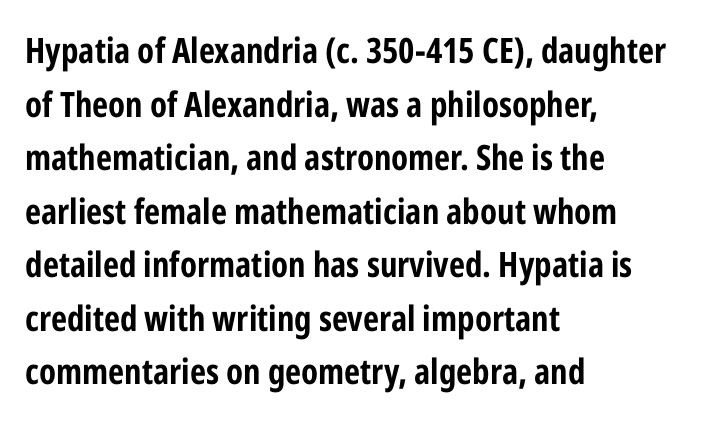
Pretty heavy lettering here — definitely bold. The glyphs in this specimen are sans serif. Every character sits straight up, as roman type does. Rows of type keep a routine distance in the vertical direction.
